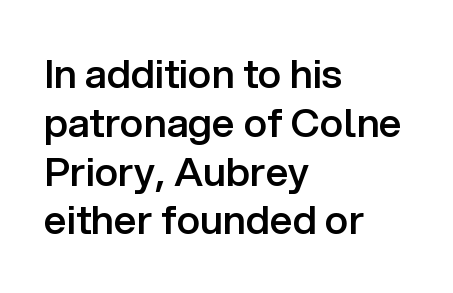
Underlining? Definitely not there. Summary of weight: moderately heavy, a semibold. Between one letter and the next there's only the usual sliver of space. Examine the stroke ends and you'll find no serifs. Do the letters lean? They stand straight.
